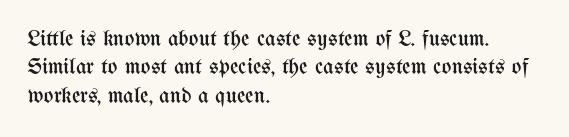
Nobody touched the tracking dial on this one. Visually the block forms a straight wall on the left and a jagged coastline on the right. Posture: upright roman. Beneath every word, the page is bare.
